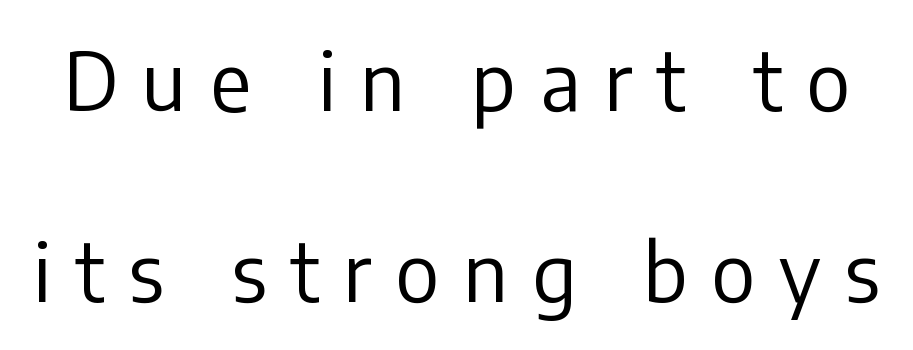
The image shows 79 px regular-weight sans-serif type, upright; set loose line spacing (2.42x), unusually wide letter spacing (+0.3 em), not underlined; low stroke contrast and a medium x-height.
